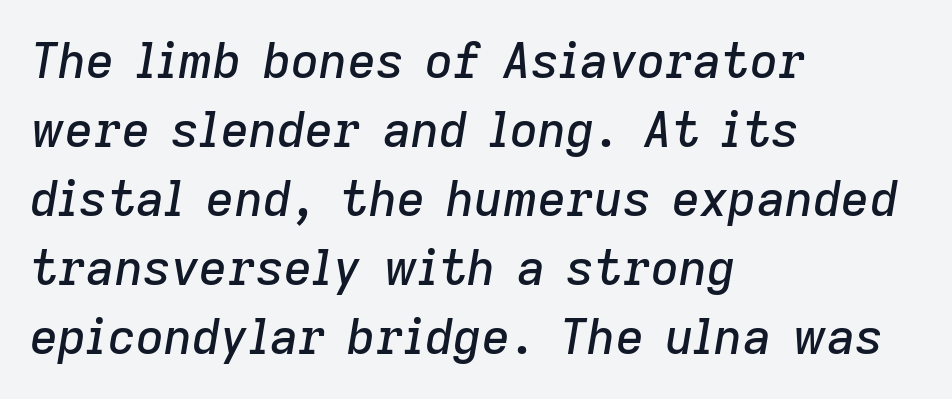
{"italic": "yes", "lean": "right", "slant_degrees": 9, "width": "normal", "stroke_contrast": "low", "x_height": "medium", "monospaced": "no", "underline": "no", "align": "left", "line_spacing": "normal", "line_spacing_ratio": 1.41, "letter_spacing": "normal", "letter_spacing_em": 0.0, "glyph_px": 49}
